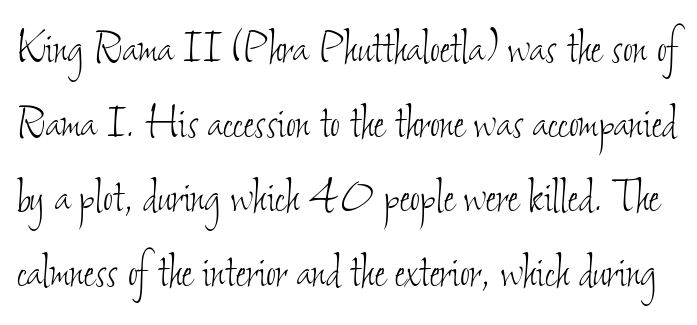
The image shows 54 px thin, condensed type; set normal line spacing (1.38x), normal letter spacing, not underlined; low stroke contrast and a small x-height.
